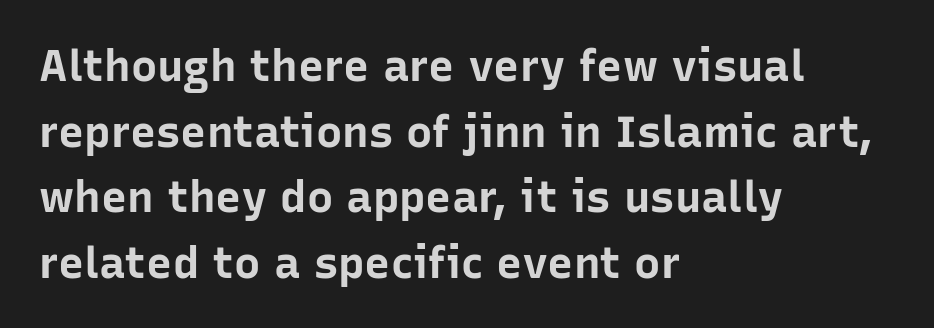
The image shows 44 px bold sans-serif type, upright; set left-aligned, normal line spacing (1.49x), normal letter spacing, not underlined; low stroke contrast and a medium x-height.
